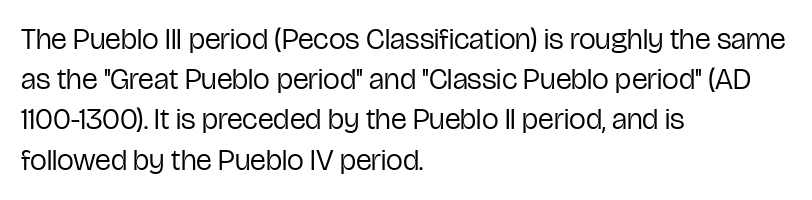
Q: Is the text bold? A: No.
Q: Is the text italic (slanted)? A: No, it is upright.
Q: Is the typeface a serif or a sans-serif typeface? A: Sans-serif.
Q: Is the text underlined? A: No.
Q: How is the paragraph aligned? A: Left-aligned.
Q: Is the spacing between letters normal or unusually wide? A: Normal.
Q: Is the spacing between lines tight, normal or loose? A: Normal.
Q: Width (condensed, normal, or wide)? A: Condensed.
Q: Stroke contrast? A: Low.
Q: x-height? A: Medium.
Q: Monospaced? A: No.
